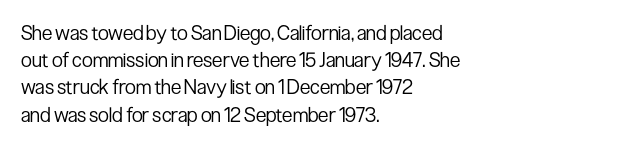
The image shows 20 px text type, upright; set left-aligned, normal line spacing (1.36x), normal letter spacing, not underlined.
